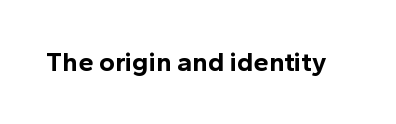
Q: Is the text bold? A: Yes.
Q: Is the text italic (slanted)? A: No, it is upright.
Q: Is the text underlined? A: No.
Q: Is the spacing between letters normal or unusually wide? A: Normal.
